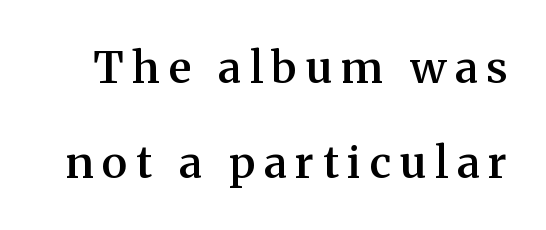
The image shows 44 px semibold serif type, upright; set loose line spacing (2.15x), unusually wide letter spacing (+0.2 em), not underlined; medium stroke contrast and a medium x-height.
